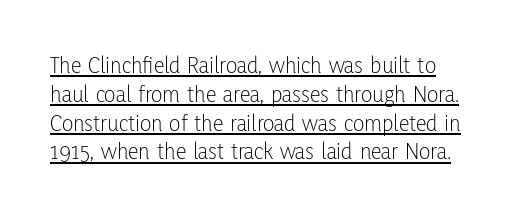
The image shows 24 px text type, upright; set line spacing 1.2x, normal letter spacing, underlined.
